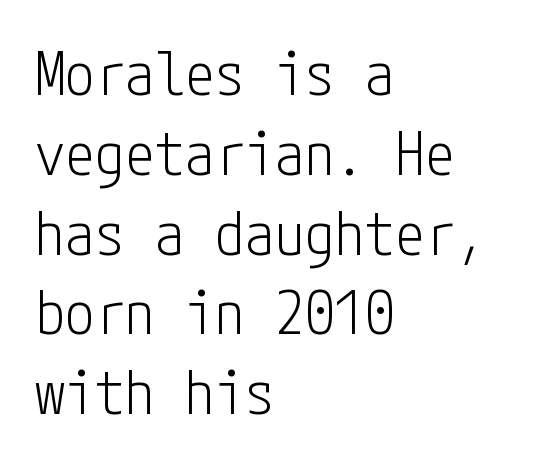
The image shows 60 px light, condensed sans-serif type, upright; set left-aligned, normal line spacing (1.33x), normal letter spacing, not underlined; low stroke contrast and a medium x-height.
